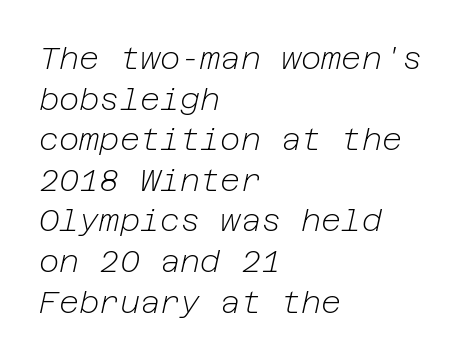
Q: Is the text bold? A: No.
Q: Is the text italic (slanted)? A: Yes, it leans right by about 12 degrees.
Q: Is the text underlined? A: No.
Q: How is the paragraph aligned? A: Left-aligned.
Q: Is the spacing between letters normal or unusually wide? A: Normal.
Q: Is the spacing between lines tight, normal or loose? A: Normal.
Q: Width (condensed, normal, or wide)? A: Normal.
Q: Stroke contrast? A: Low.
Q: x-height? A: Medium.
